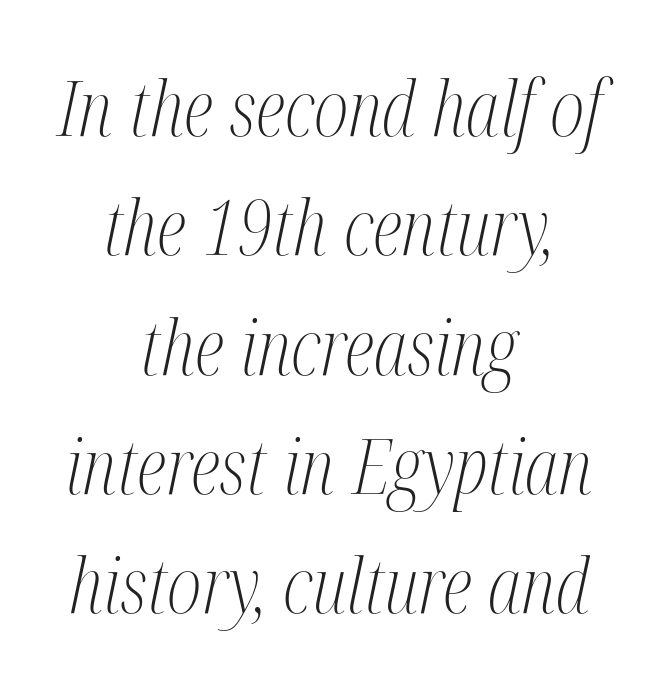
Q: Is the text bold? A: No.
Q: Is the text italic (slanted)? A: Yes, it leans right by about 12 degrees.
Q: Is the typeface a serif or a sans-serif typeface? A: Serif.
Q: Is the text underlined? A: No.
Q: How is the paragraph aligned? A: Centered.
Q: Is the spacing between letters normal or unusually wide? A: Normal.
Q: Is the spacing between lines tight, normal or loose? A: Normal.
Q: Width (condensed, normal, or wide)? A: Condensed.
Q: Stroke contrast? A: Medium.
Q: x-height? A: Medium.
Q: Monospaced? A: No.
